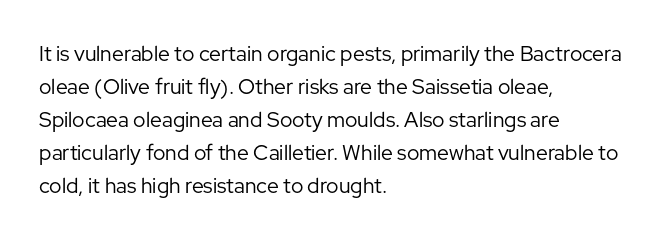
The image shows 21 px text type, upright; set left-aligned, normal line spacing (1.57x), normal letter spacing, not underlined.
